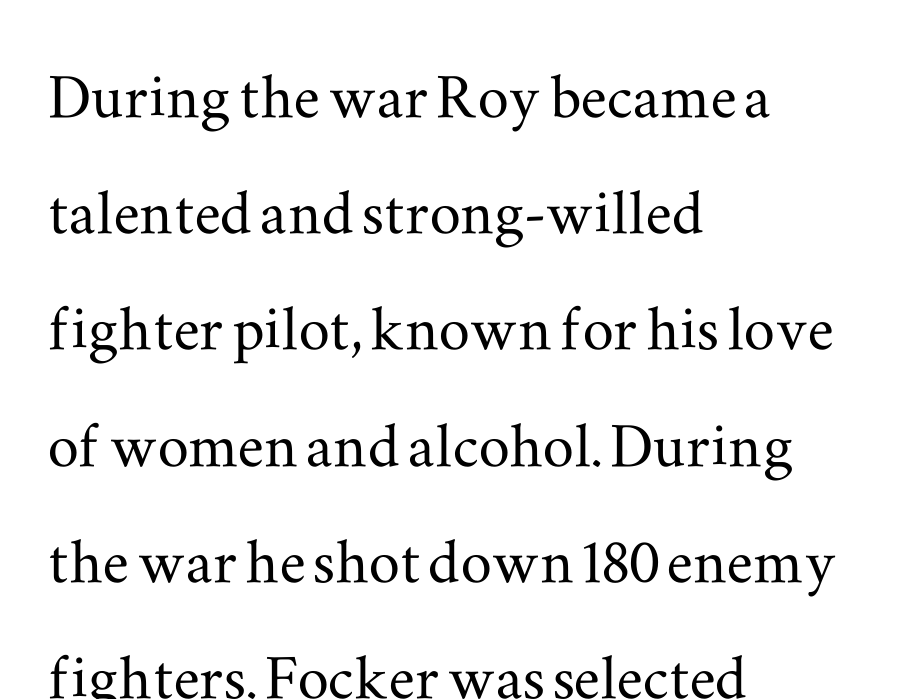
Line spacing here is normal. You could call the tracking neutral — neither tight nor loose. The baseline area is clear. The letters advance in unequal steps, a hallmark of proportional type.
